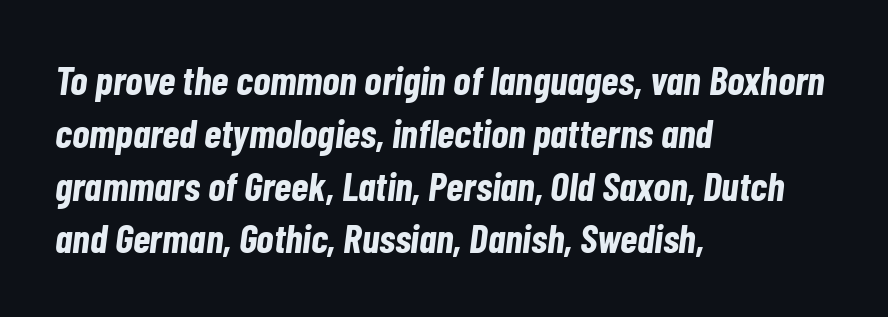
The image shows 40 px bold, condensed type, italic (leaning right); set left-aligned, normal line spacing (1.32x), normal letter spacing, not underlined; low stroke contrast and a medium x-height.
